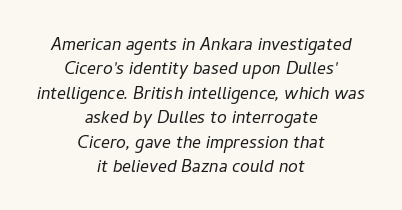
The image shows 22 px text type, italic (leaning right); set centered, tight line spacing (1.11x), normal letter spacing, not underlined.
